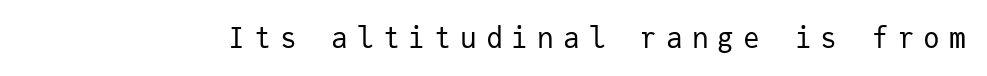
Q: Is the text bold? A: No.
Q: Is the text italic (slanted)? A: No, it is upright.
Q: Is the typeface a serif or a sans-serif typeface? A: Sans-serif.
Q: Is the text underlined? A: No.
Q: Is the spacing between letters normal or unusually wide? A: Unusually wide.
Q: Width (condensed, normal, or wide)? A: Normal.
Q: Stroke contrast? A: Low.
Q: x-height? A: Medium.
Q: Monospaced? A: Yes.
